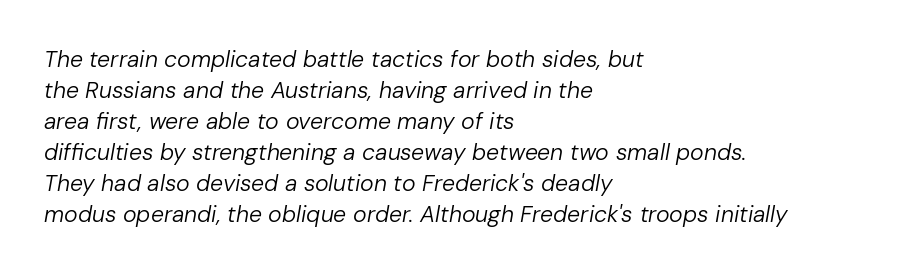
Q: Is the text bold? A: No.
Q: Is the text italic (slanted)? A: Yes, it leans right by about 10 degrees.
Q: Is the text underlined? A: No.
Q: How is the paragraph aligned? A: Left-aligned.
Q: Is the spacing between letters normal or unusually wide? A: Normal.
Q: Is the spacing between lines tight, normal or loose? A: Normal.
